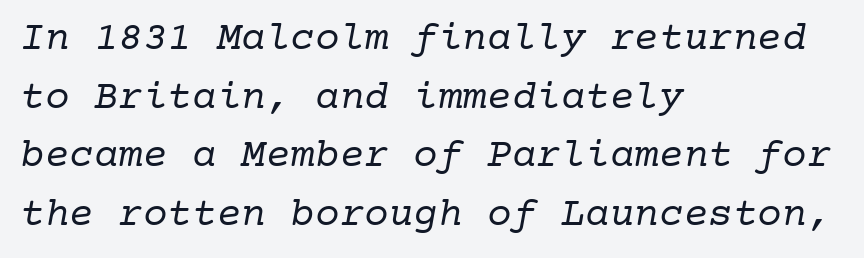
{"serif": "yes", "bold": "no", "weight": "regular", "width": "normal", "stroke_contrast": "low", "x_height": "medium", "monospaced": "yes", "underline": "no", "align": "left", "line_spacing": "normal", "line_spacing_ratio": 1.43, "letter_spacing": "normal", "letter_spacing_em": 0.0, "glyph_px": 41}
